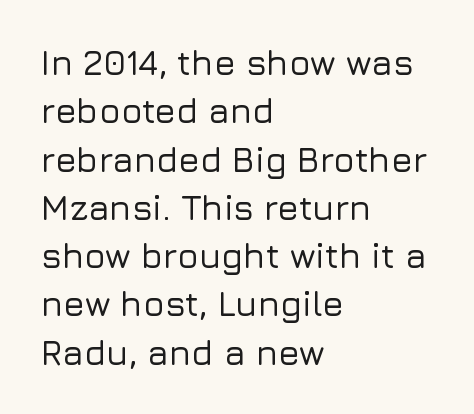
Q: Is the text italic (slanted)? A: No, it is upright.
Q: Is the typeface a serif or a sans-serif typeface? A: Sans-serif.
Q: Is the text underlined? A: No.
Q: How is the paragraph aligned? A: Left-aligned.
Q: Is the spacing between letters normal or unusually wide? A: Normal.
Q: Is the spacing between lines tight, normal or loose? A: Normal.
Q: Width (condensed, normal, or wide)? A: Normal.
Q: Stroke contrast? A: Low.
Q: x-height? A: Medium.
Q: Monospaced? A: No.
